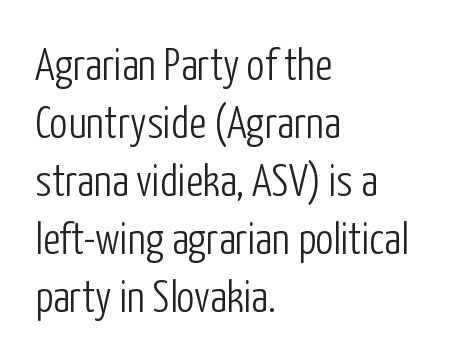
The image shows 45 px light, condensed sans-serif type, upright; set left-aligned, normal line spacing (1.29x), normal letter spacing, not underlined; low stroke contrast and a medium x-height.
